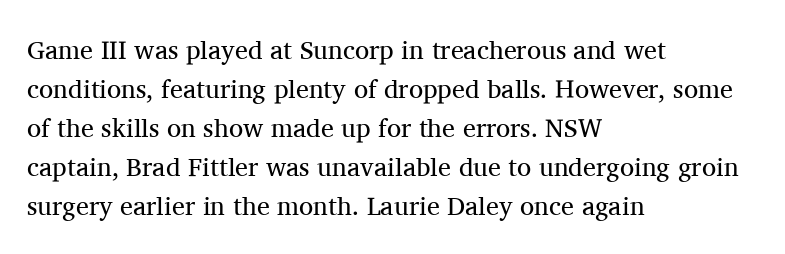
Q: Is the text bold? A: No.
Q: Is the text italic (slanted)? A: No, it is upright.
Q: Is the text underlined? A: No.
Q: How is the paragraph aligned? A: Left-aligned.
Q: Is the spacing between letters normal or unusually wide? A: Normal.
Q: Is the spacing between lines tight, normal or loose? A: Normal.
